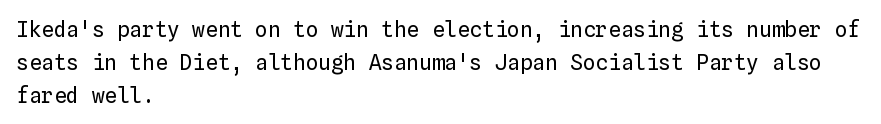
{"italic": "no", "bold": "no", "underline": "no", "align": "left", "line_spacing": "normal", "line_spacing_ratio": 1.57, "letter_spacing": "normal", "letter_spacing_em": 0.0, "glyph_px": 21}
